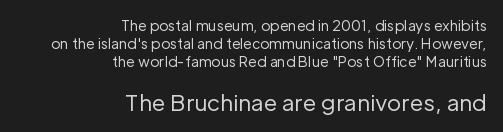
{"italic": "no", "bold": "no", "underline": "no", "align": "right", "line_spacing": "normal", "line_spacing_ratio": 1.27, "letter_spacing": "normal", "letter_spacing_em": 0.0, "larger_block": "second", "size_ratio": 1.57, "glyph_px": 22}
